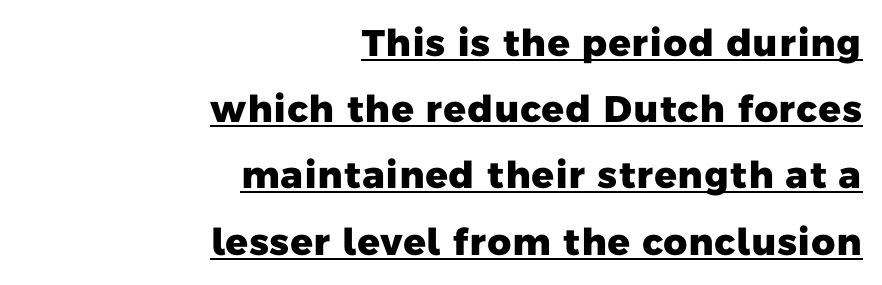
Q: Is the text bold? A: Yes.
Q: Is the typeface a serif or a sans-serif typeface? A: Sans-serif.
Q: Is the text underlined? A: Yes.
Q: How is the paragraph aligned? A: Right-aligned.
Q: Is the spacing between letters normal or unusually wide? A: Normal.
Q: Width (condensed, normal, or wide)? A: Normal.
Q: Stroke contrast? A: Low.
Q: x-height? A: Medium.
Q: Monospaced? A: No.
